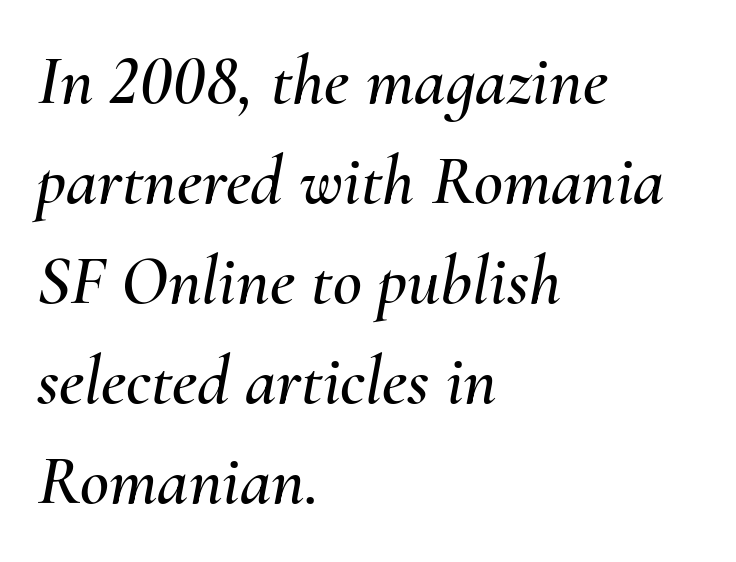
Q: Is the text italic (slanted)? A: Yes, it leans right by about 10 degrees.
Q: Is the text underlined? A: No.
Q: How is the paragraph aligned? A: Left-aligned.
Q: Is the spacing between letters normal or unusually wide? A: Normal.
Q: Is the spacing between lines tight, normal or loose? A: Normal.
Q: Width (condensed, normal, or wide)? A: Normal.
Q: Stroke contrast? A: Medium.
Q: x-height? A: Small.
Q: Monospaced? A: No.
